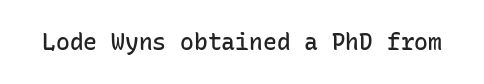
The image shows 23 px text type, upright; set normal letter spacing, not underlined.
